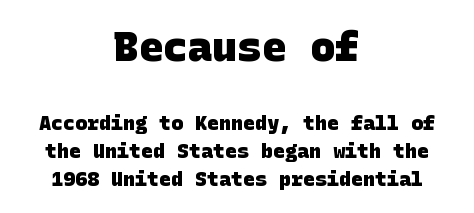
{"serif": "no", "bold": "yes", "weight": "heavy", "width": "normal", "stroke_contrast": "low", "x_height": "large", "underline": "no", "align": "center", "line_spacing": "normal", "line_spacing_ratio": 1.38, "letter_spacing": "normal", "letter_spacing_em": 0.0, "larger_block": "first", "size_ratio": 2.05, "glyph_px": 41}
